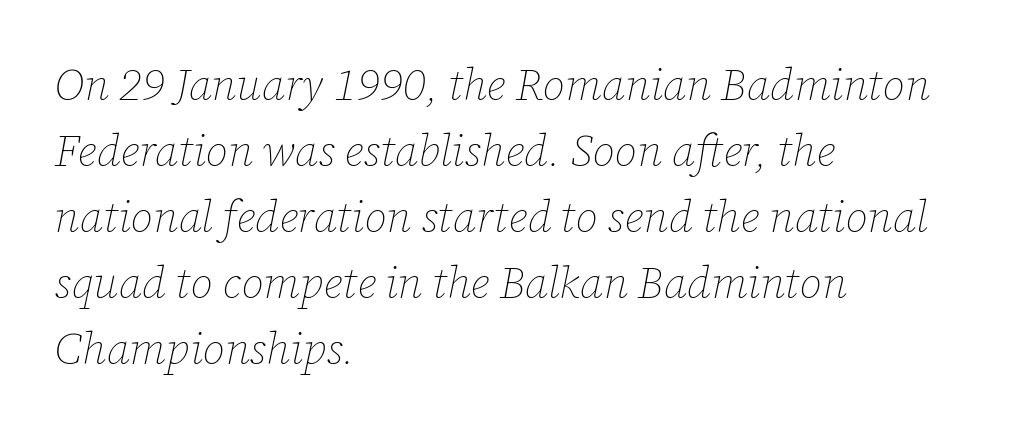
Q: Is the text bold? A: No.
Q: Is the text italic (slanted)? A: Yes, it leans right by about 12 degrees.
Q: Is the text underlined? A: No.
Q: How is the paragraph aligned? A: Left-aligned.
Q: Is the spacing between letters normal or unusually wide? A: Normal.
Q: Is the spacing between lines tight, normal or loose? A: Normal.
Q: Width (condensed, normal, or wide)? A: Normal.
Q: Stroke contrast? A: Low.
Q: x-height? A: Medium.
Q: Monospaced? A: No.
